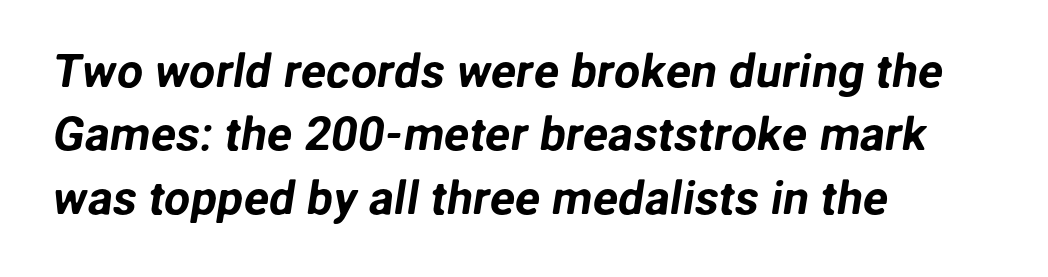
{"serif": "no", "width": "normal", "stroke_contrast": "low", "x_height": "medium", "monospaced": "no", "underline": "no", "align": "left", "line_spacing": "normal", "line_spacing_ratio": 1.35, "letter_spacing": "normal", "letter_spacing_em": 0.0, "glyph_px": 47}
